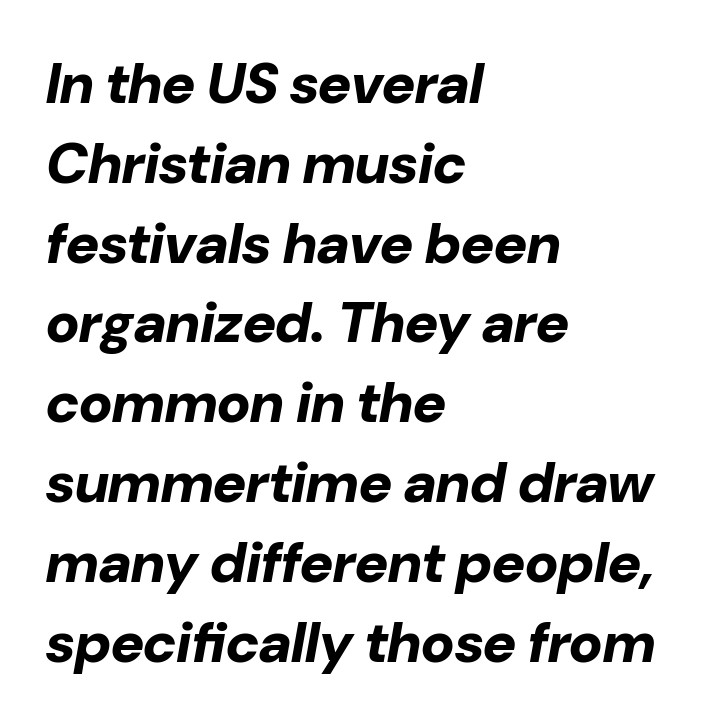
Q: Is the text bold? A: Yes.
Q: Is the text italic (slanted)? A: Yes, it leans right by about 10 degrees.
Q: Is the text underlined? A: No.
Q: How is the paragraph aligned? A: Left-aligned.
Q: Is the spacing between letters normal or unusually wide? A: Normal.
Q: Is the spacing between lines tight, normal or loose? A: Normal.
Q: Width (condensed, normal, or wide)? A: Normal.
Q: Stroke contrast? A: Low.
Q: x-height? A: Medium.
Q: Monospaced? A: No.
